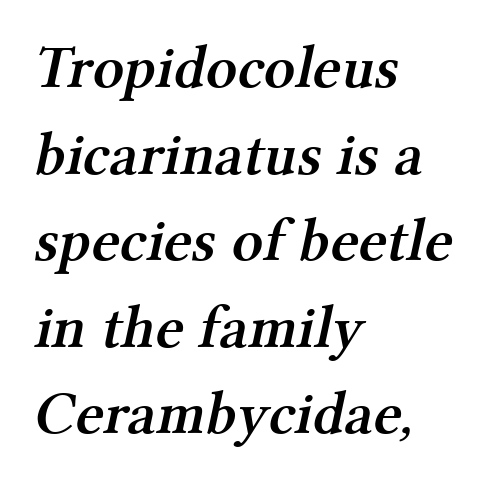
Q: Is the text bold? A: Semi-bold.
Q: Is the typeface a serif or a sans-serif typeface? A: Serif.
Q: Is the text underlined? A: No.
Q: How is the paragraph aligned? A: Left-aligned.
Q: Is the spacing between letters normal or unusually wide? A: Normal.
Q: Is the spacing between lines tight, normal or loose? A: Normal.
Q: Width (condensed, normal, or wide)? A: Normal.
Q: Stroke contrast? A: Medium.
Q: x-height? A: Medium.
Q: Monospaced? A: No.
